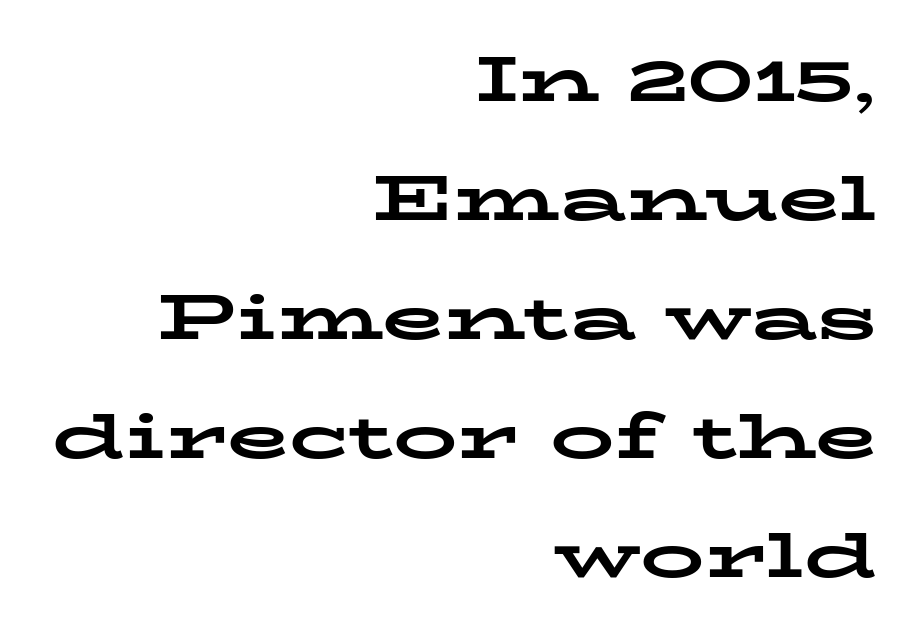
{"serif": "yes", "italic": "no", "bold": "yes", "weight": "bold", "width": "wide", "stroke_contrast": "low", "x_height": "medium", "monospaced": "no", "underline": "no", "align": "right", "line_spacing_ratio": 1.86, "letter_spacing": "normal", "letter_spacing_em": 0.0, "glyph_px": 64}
